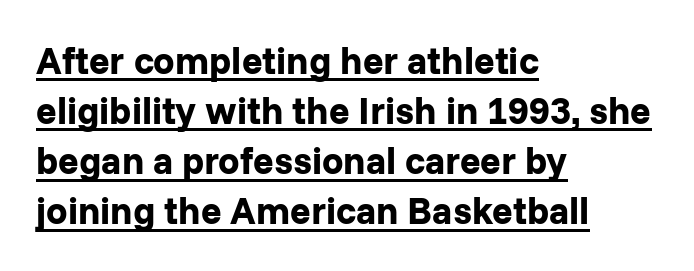
The image shows 38 px bold sans-serif type, upright; set left-aligned, normal line spacing (1.32x), normal letter spacing, underlined; low stroke contrast and a medium x-height.
